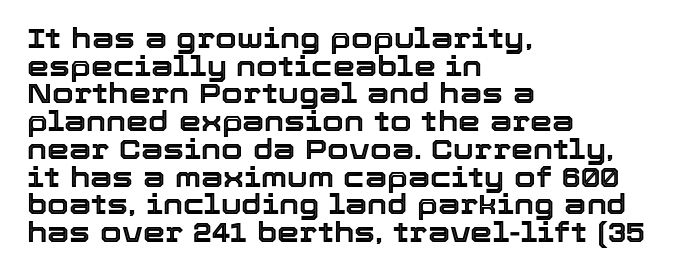
{"italic": "no", "width": "normal", "x_height": "medium", "monospaced": "no", "underline": "no", "align": "left", "line_spacing": "tight", "line_spacing_ratio": 0.99, "letter_spacing": "normal", "letter_spacing_em": 0.0, "glyph_px": 28}
